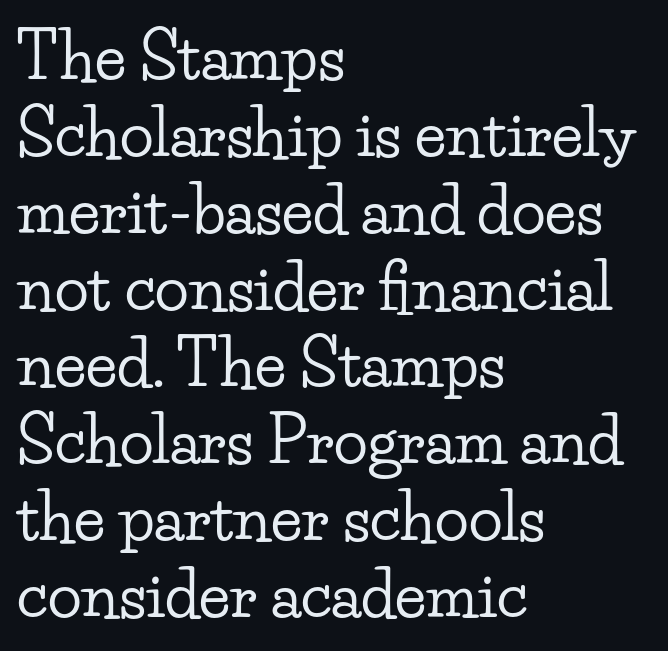
The image shows 63 px wide serif type, upright; set left-aligned, line spacing 1.22x, normal letter spacing, not underlined; low stroke contrast and a small x-height.
